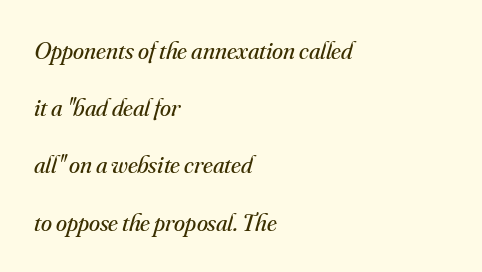
{"italic": "yes", "lean": "right", "slant_degrees": 16, "bold": "no", "underline": "no", "align": "left", "line_spacing": "loose", "line_spacing_ratio": 2.29, "letter_spacing": "normal", "letter_spacing_em": 0.0, "glyph_px": 25}
